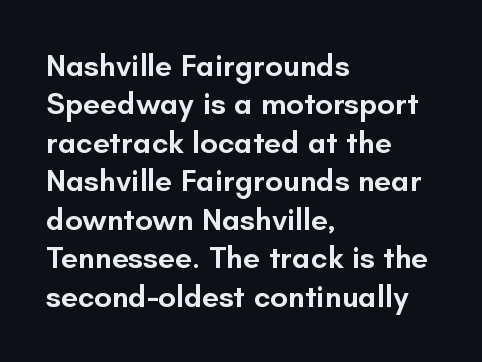
Q: Is the text bold? A: Semi-bold.
Q: Is the text italic (slanted)? A: No, it is upright.
Q: Is the typeface a serif or a sans-serif typeface? A: Sans-serif.
Q: Is the text underlined? A: No.
Q: How is the paragraph aligned? A: Left-aligned.
Q: Is the spacing between letters normal or unusually wide? A: Normal.
Q: Width (condensed, normal, or wide)? A: Normal.
Q: Stroke contrast? A: Low.
Q: x-height? A: Small.
Q: Monospaced? A: No.
